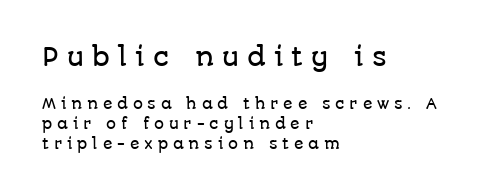
The image shows 24 px text type, upright; set left-aligned, normal line spacing (1.41x), unusually wide letter spacing (+0.34 em), not underlined; the first (top) block is 1.71x larger.
